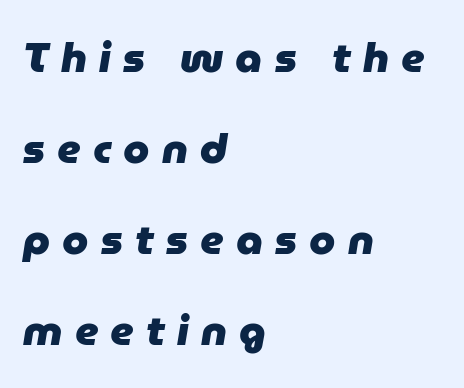
The image shows 42 px heavy type, italic (leaning right); set left-aligned, loose line spacing (2.17x), unusually wide letter spacing (+0.29 em), not underlined; low stroke contrast and a medium x-height.
